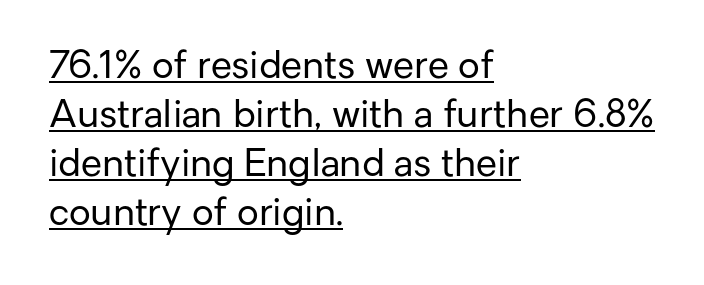
Q: Is the text bold? A: No.
Q: Is the text italic (slanted)? A: No, it is upright.
Q: Is the typeface a serif or a sans-serif typeface? A: Sans-serif.
Q: Is the text underlined? A: Yes.
Q: How is the paragraph aligned? A: Left-aligned.
Q: Is the spacing between letters normal or unusually wide? A: Normal.
Q: Is the spacing between lines tight, normal or loose? A: Normal.
Q: Width (condensed, normal, or wide)? A: Normal.
Q: Stroke contrast? A: Low.
Q: x-height? A: Medium.
Q: Monospaced? A: No.
